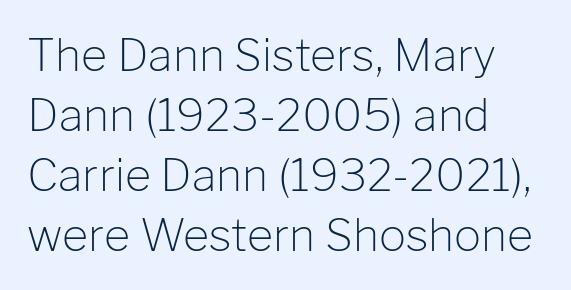
Q: Is the text bold? A: No.
Q: Is the text italic (slanted)? A: No, it is upright.
Q: Is the typeface a serif or a sans-serif typeface? A: Sans-serif.
Q: Is the text underlined? A: No.
Q: How is the paragraph aligned? A: Left-aligned.
Q: Is the spacing between letters normal or unusually wide? A: Normal.
Q: Is the spacing between lines tight, normal or loose? A: Normal.
Q: Width (condensed, normal, or wide)? A: Normal.
Q: Stroke contrast? A: Low.
Q: x-height? A: Medium.
Q: Monospaced? A: No.
